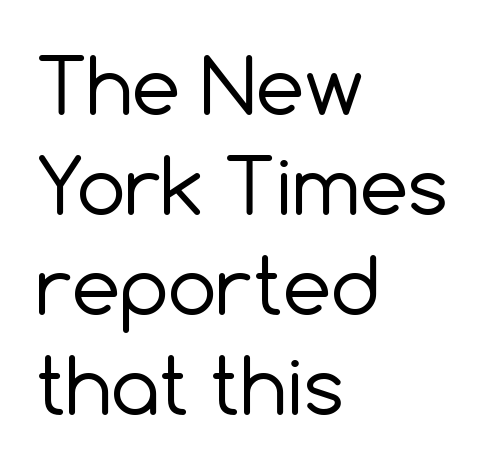
{"serif": "no", "italic": "no", "bold": "no", "weight": "regular", "width": "normal", "x_height": "medium", "monospaced": "no", "underline": "no", "align": "left", "line_spacing": "normal", "line_spacing_ratio": 1.3, "letter_spacing": "normal", "letter_spacing_em": 0.0, "glyph_px": 77}
